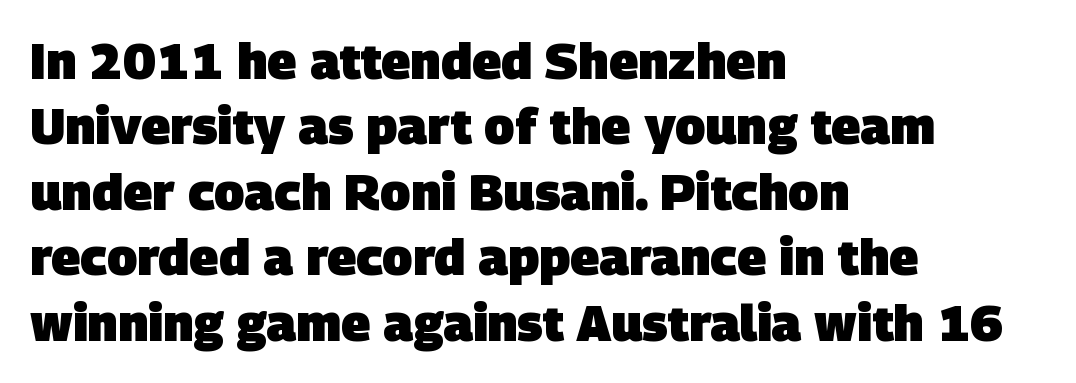
Q: Is the text bold? A: Yes.
Q: Is the typeface a serif or a sans-serif typeface? A: Sans-serif.
Q: Is the text underlined? A: No.
Q: How is the paragraph aligned? A: Left-aligned.
Q: Is the spacing between letters normal or unusually wide? A: Normal.
Q: Is the spacing between lines tight, normal or loose? A: Normal.
Q: Width (condensed, normal, or wide)? A: Normal.
Q: Stroke contrast? A: Low.
Q: x-height? A: Large.
Q: Monospaced? A: No.
